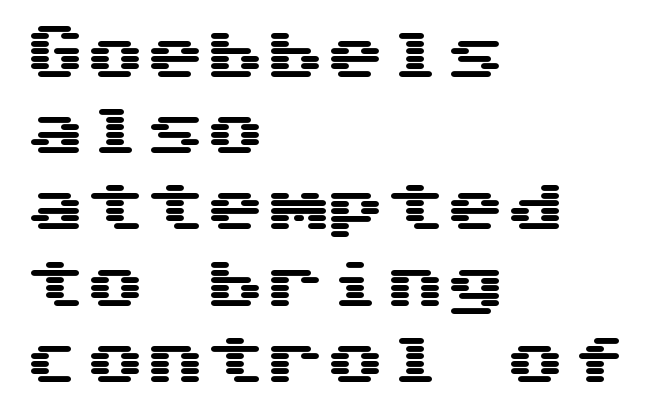
{"serif": "no", "italic": "no", "width": "wide", "stroke_contrast": "medium", "x_height": "medium", "underline": "no", "align": "left", "line_spacing": "normal", "line_spacing_ratio": 1.27, "letter_spacing": "normal", "letter_spacing_em": 0.0, "glyph_px": 60}
